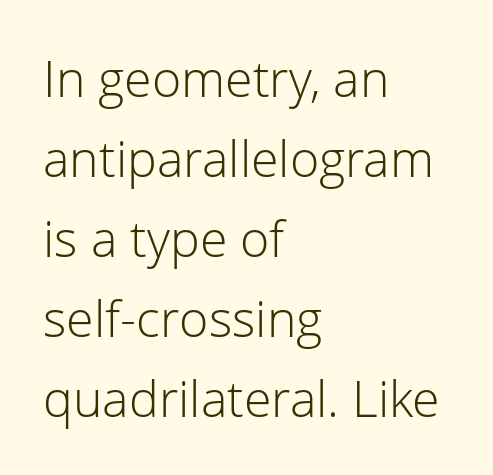
The image shows 50 px light sans-serif type, upright; set left-aligned, normal line spacing (1.6x), normal letter spacing, not underlined; low stroke contrast and a medium x-height.
